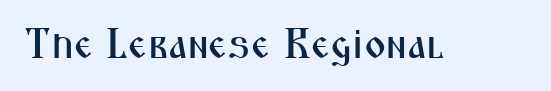
Underline: absent. These lines were composed using upright roman letters. Note: no serifs on the glyphs. Standard letterfit; no display-style spreading of the glyphs. Each letter keeps its own natural width here, so spacing adapts to shape.
